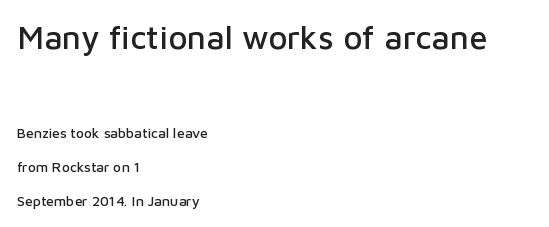
Q: Is the text italic (slanted)? A: No, it is upright.
Q: Is the typeface a serif or a sans-serif typeface? A: Sans-serif.
Q: Is the text underlined? A: No.
Q: How is the paragraph aligned? A: Left-aligned.
Q: Is the spacing between letters normal or unusually wide? A: Normal.
Q: Is the spacing between lines tight, normal or loose? A: Loose.
Q: Which block of text is set in a larger size, the first (top) or the second (bottom)? A: The first (top) one.
Q: Width (condensed, normal, or wide)? A: Normal.
Q: Stroke contrast? A: Low.
Q: x-height? A: Medium.
Q: Monospaced? A: No.
